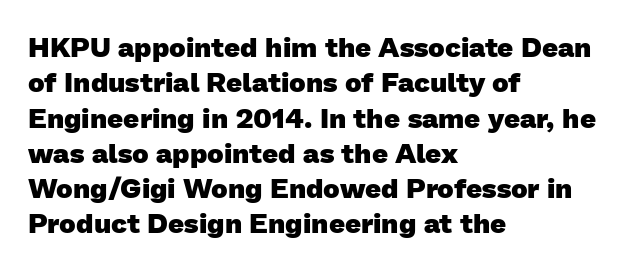
Observe the ordinary spacing: letters are neighbours, not strangers. The font family rendered here belongs to the sans-serif group. Rule under the text: the space is simply empty. On the weight axis this lands at bold, roughly 700.
